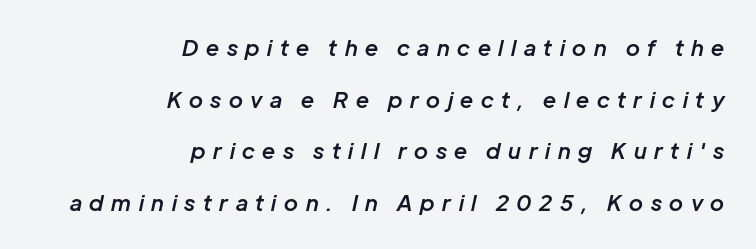
Q: Is the text bold? A: Semi-bold.
Q: Is the text italic (slanted)? A: Yes, it leans right by about 12 degrees.
Q: Is the text underlined? A: No.
Q: How is the paragraph aligned? A: Right-aligned.
Q: Is the spacing between letters normal or unusually wide? A: Unusually wide.
Q: Is the spacing between lines tight, normal or loose? A: Loose.
